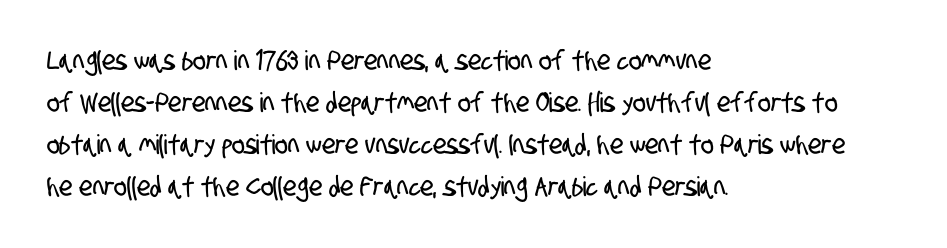
Regular leading. These lines are set flush left with a ragged right edge. The line texture is even and compact thanks to regular tracking. The area under the type is left untouched.
